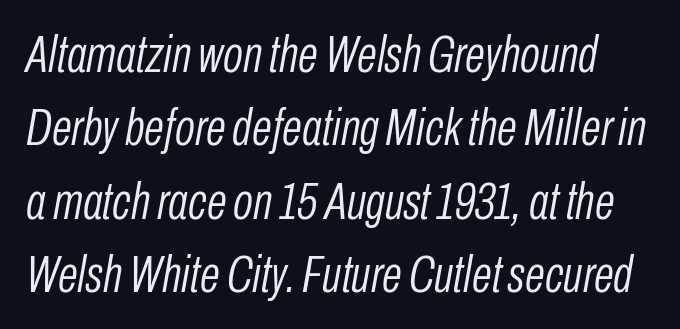
The image shows 52 px light, condensed type, italic (leaning right); set normal line spacing (1.41x), normal letter spacing, not underlined; low stroke contrast and a medium x-height.
